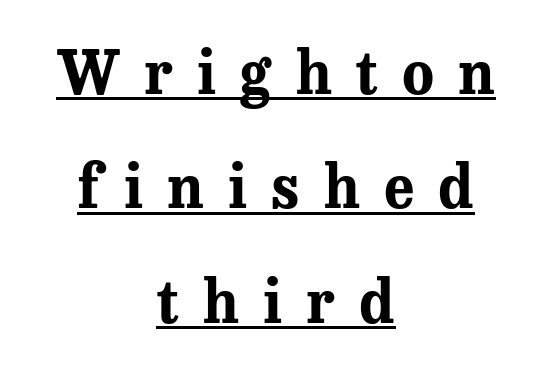
Q: Is the text bold? A: Yes.
Q: Is the text italic (slanted)? A: No, it is upright.
Q: Is the typeface a serif or a sans-serif typeface? A: Serif.
Q: Is the text underlined? A: Yes.
Q: How is the paragraph aligned? A: Centered.
Q: Is the spacing between letters normal or unusually wide? A: Unusually wide.
Q: Is the spacing between lines tight, normal or loose? A: Loose.
Q: Width (condensed, normal, or wide)? A: Normal.
Q: Stroke contrast? A: Medium.
Q: x-height? A: Medium.
Q: Monospaced? A: No.
